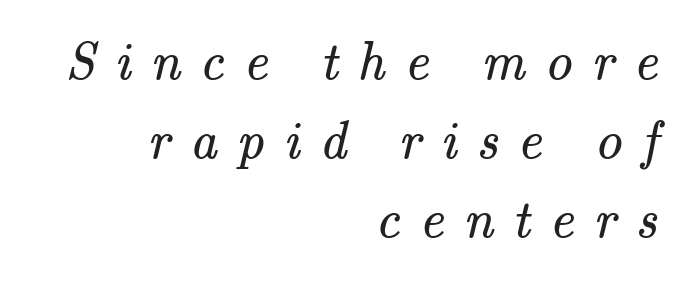
{"serif": "yes", "bold": "no", "weight": "regular", "width": "normal", "stroke_contrast": "medium", "x_height": "small", "monospaced": "no", "underline": "no", "align": "right", "line_spacing": "normal", "line_spacing_ratio": 1.49, "letter_spacing": "wide", "letter_spacing_em": 0.37, "glyph_px": 53}
